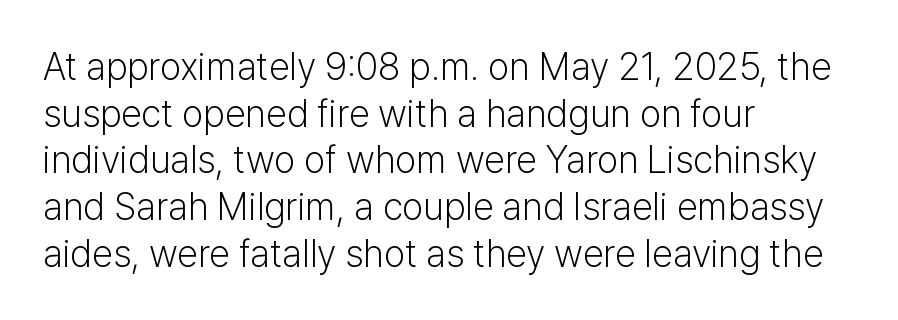
Q: Is the text bold? A: No.
Q: Is the text italic (slanted)? A: No, it is upright.
Q: Is the typeface a serif or a sans-serif typeface? A: Sans-serif.
Q: Is the text underlined? A: No.
Q: How is the paragraph aligned? A: Left-aligned.
Q: Is the spacing between letters normal or unusually wide? A: Normal.
Q: Width (condensed, normal, or wide)? A: Normal.
Q: Stroke contrast? A: Low.
Q: x-height? A: Medium.
Q: Monospaced? A: No.
